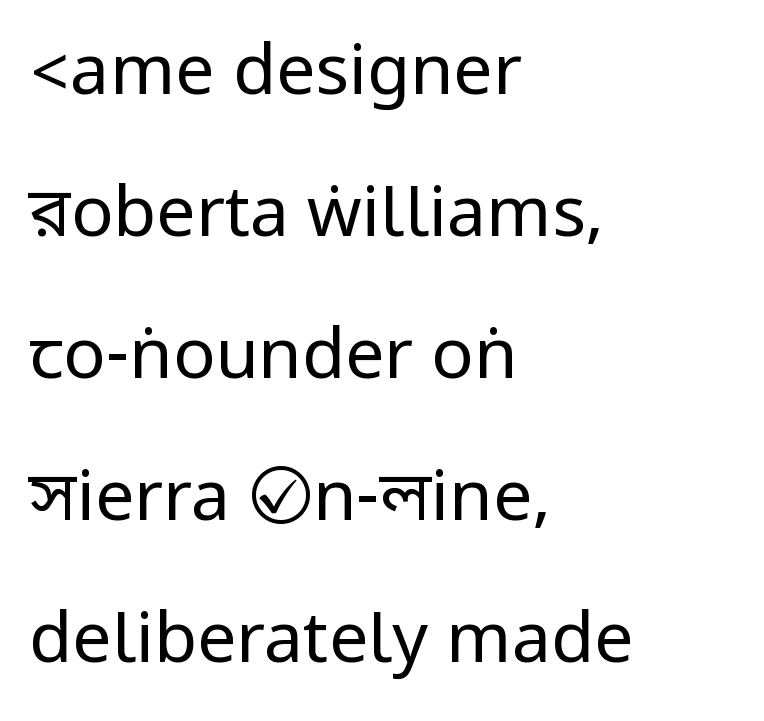
The image shows 70 px regular-weight, condensed sans-serif type, upright; set left-aligned, loose line spacing (2.03x), normal letter spacing, not underlined; low stroke contrast.
